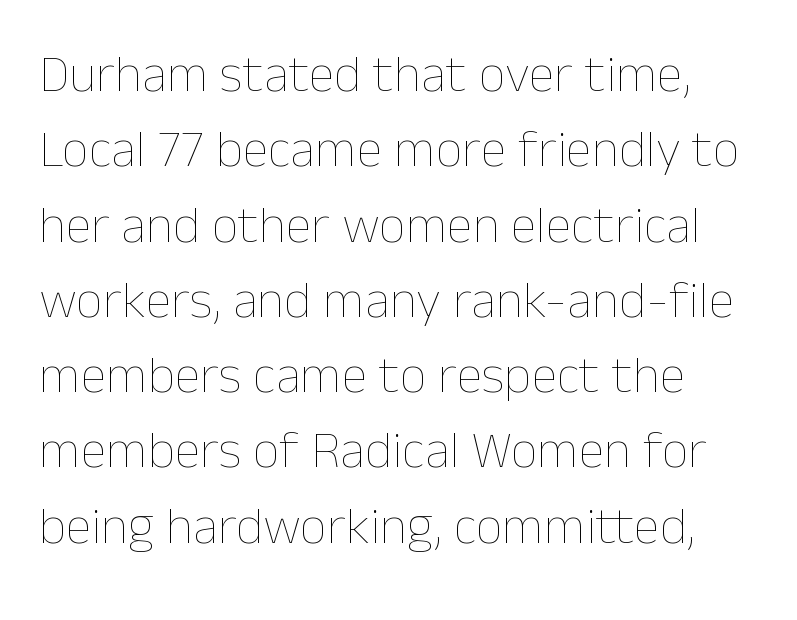
Left-aligned paragraph, ragged on the right. Summary of vertical rhythm: regular, with standard interline spacing. The cut favours lightness, reaching ordinary text weight at its darkest. This sample uses an upright cut, with every glyph sitting square on the baseline. Between one letter and the next there's only the usual sliver of space.
